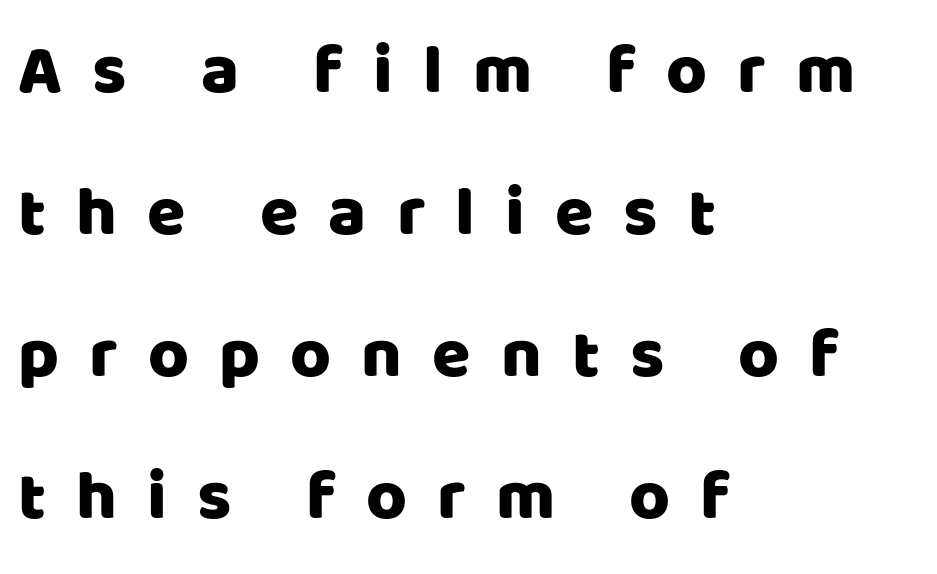
{"serif": "no", "italic": "no", "width": "normal", "stroke_contrast": "low", "x_height": "large", "monospaced": "no", "underline": "no", "align": "left", "line_spacing": "loose", "line_spacing_ratio": 2.03, "letter_spacing": "wide", "letter_spacing_em": 0.43, "glyph_px": 70}
